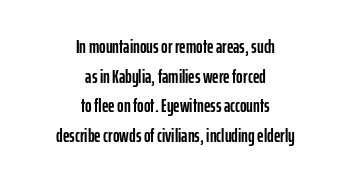
Q: Is the text italic (slanted)? A: No, it is upright.
Q: Is the text underlined? A: No.
Q: How is the paragraph aligned? A: Centered.
Q: Is the spacing between letters normal or unusually wide? A: Normal.
Q: Is the spacing between lines tight, normal or loose? A: Normal.
